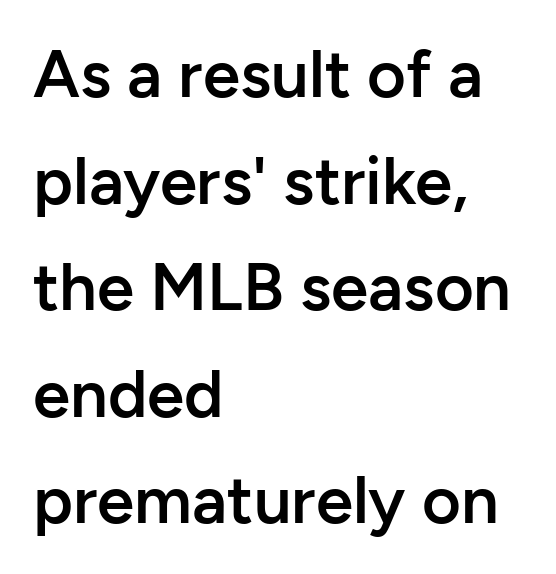
{"serif": "no", "italic": "no", "bold": "semi", "weight": "semibold", "width": "normal", "stroke_contrast": "low", "x_height": "medium", "monospaced": "no", "underline": "no", "align": "left", "line_spacing": "normal", "line_spacing_ratio": 1.59, "letter_spacing": "normal", "letter_spacing_em": 0.0, "glyph_px": 67}
